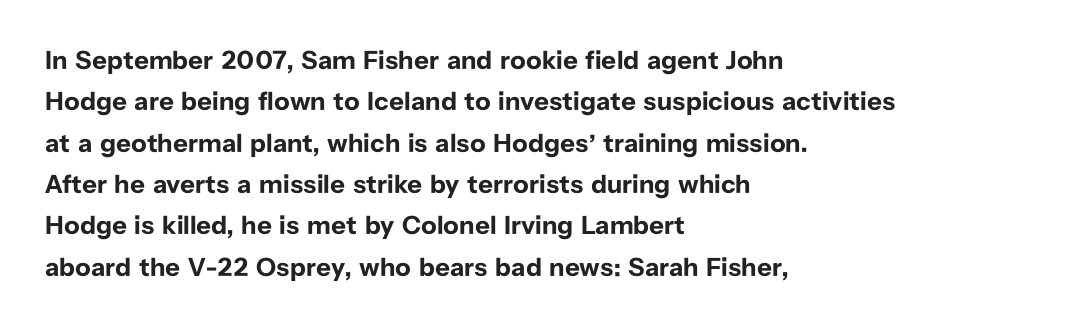
Q: Is the text bold? A: Yes.
Q: Is the text italic (slanted)? A: No, it is upright.
Q: Is the text underlined? A: No.
Q: How is the paragraph aligned? A: Left-aligned.
Q: Is the spacing between letters normal or unusually wide? A: Normal.
Q: Is the spacing between lines tight, normal or loose? A: Normal.
